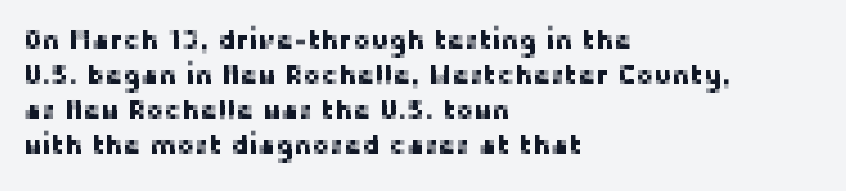
{"italic": "no", "underline": "no", "align": "left", "line_spacing": "normal", "line_spacing_ratio": 1.3, "letter_spacing": "normal", "letter_spacing_em": 0.0, "glyph_px": 27}
